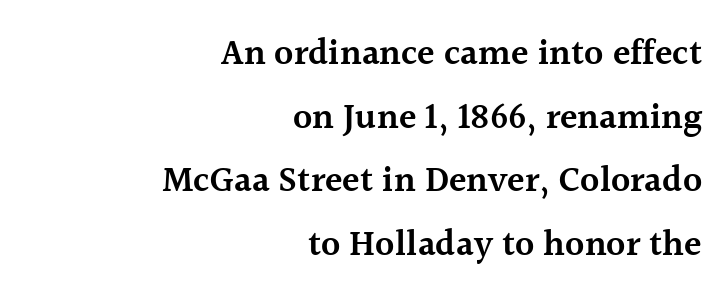
{"serif": "yes", "italic": "no", "bold": "semi", "weight": "semibold", "width": "normal", "x_height": "medium", "monospaced": "no", "underline": "no", "align": "right", "line_spacing_ratio": 1.77, "letter_spacing": "normal", "letter_spacing_em": 0.0, "glyph_px": 36}
